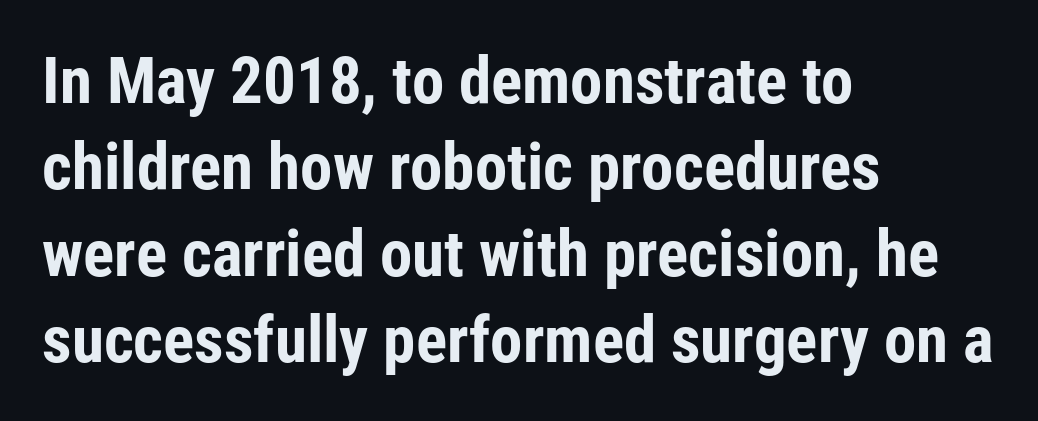
Q: Is the text bold? A: Yes.
Q: Is the text italic (slanted)? A: No, it is upright.
Q: Is the typeface a serif or a sans-serif typeface? A: Sans-serif.
Q: Is the text underlined? A: No.
Q: How is the paragraph aligned? A: Left-aligned.
Q: Is the spacing between letters normal or unusually wide? A: Normal.
Q: Is the spacing between lines tight, normal or loose? A: Normal.
Q: Width (condensed, normal, or wide)? A: Condensed.
Q: Stroke contrast? A: Low.
Q: x-height? A: Medium.
Q: Monospaced? A: No.
